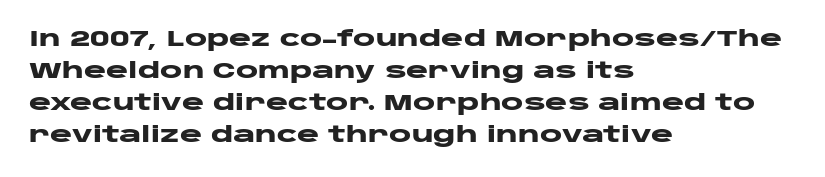
The image shows 21 px bold type, upright; set left-aligned, normal line spacing (1.52x), normal letter spacing, not underlined.
